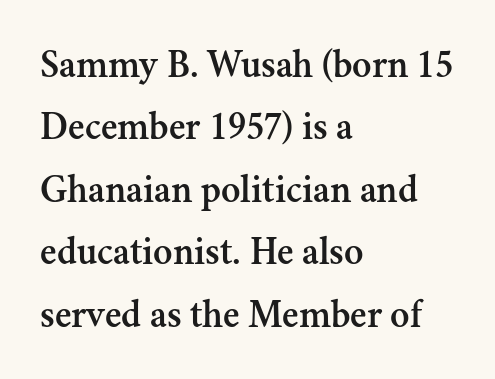
Font category for this specimen: serif. The font's upright variant was chosen for this text. Does the copy run flush right? No — it runs flush left. Here the designer chose a conventional face with non-uniform glyph widths. The horizontal fit of the characters is conventional and even. Quick note: underline off.
